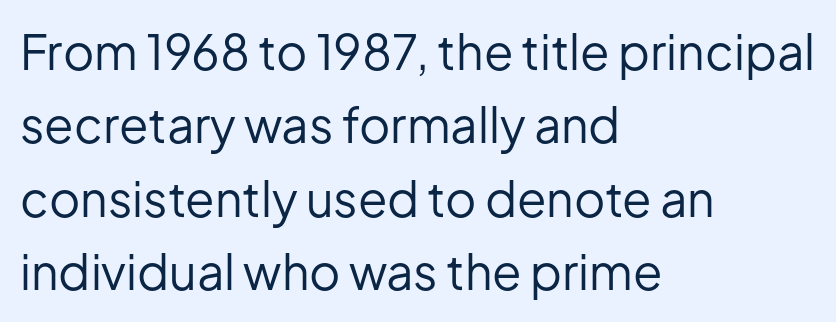
Q: Is the text bold? A: No.
Q: Is the text italic (slanted)? A: No, it is upright.
Q: Is the typeface a serif or a sans-serif typeface? A: Sans-serif.
Q: Is the text underlined? A: No.
Q: How is the paragraph aligned? A: Left-aligned.
Q: Is the spacing between letters normal or unusually wide? A: Normal.
Q: Is the spacing between lines tight, normal or loose? A: Normal.
Q: Width (condensed, normal, or wide)? A: Normal.
Q: Stroke contrast? A: Low.
Q: x-height? A: Medium.
Q: Monospaced? A: No.
